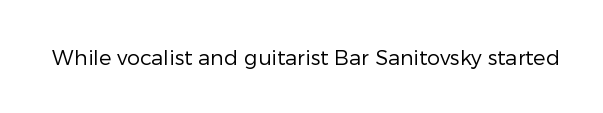
The passage shown is not underscored anywhere. The font's upright variant was chosen for this text. Stems here are at most as thick as an everyday book face. Observe the ordinary spacing: letters are neighbours, not strangers.
